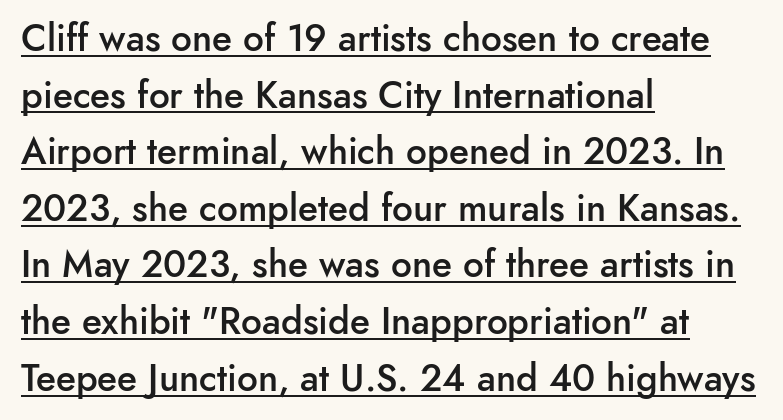
{"serif": "no", "italic": "no", "bold": "semi", "weight": "semibold", "width": "normal", "stroke_contrast": "low", "x_height": "small", "monospaced": "no", "underline": "yes", "align": "left", "line_spacing": "normal", "line_spacing_ratio": 1.53, "letter_spacing": "normal", "letter_spacing_em": 0.0, "glyph_px": 37}
